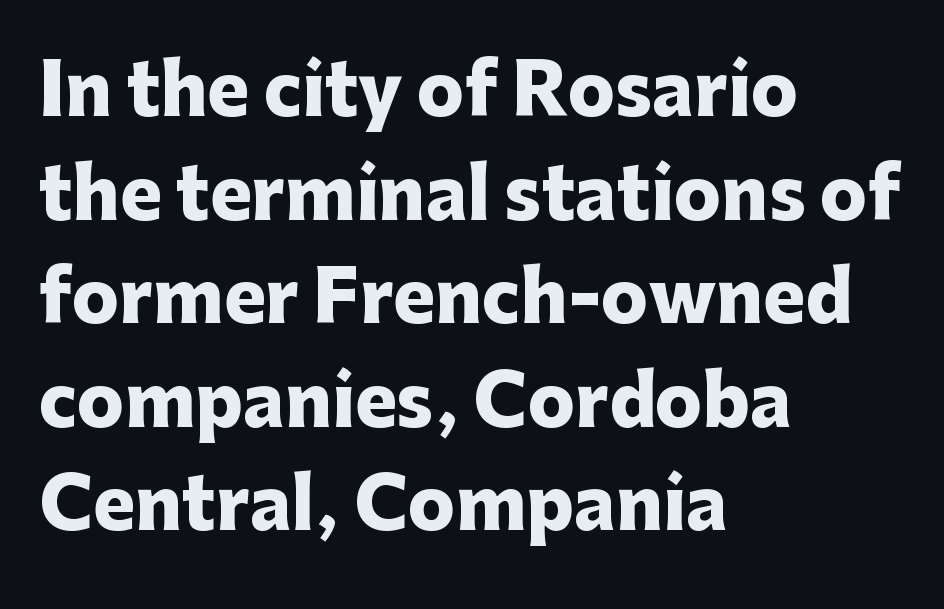
{"serif": "no", "italic": "no", "bold": "yes", "weight": "heavy", "width": "normal", "stroke_contrast": "low", "x_height": "medium", "monospaced": "no", "underline": "no", "align": "left", "line_spacing": "normal", "line_spacing_ratio": 1.48, "letter_spacing": "normal", "letter_spacing_em": 0.0, "glyph_px": 70}
